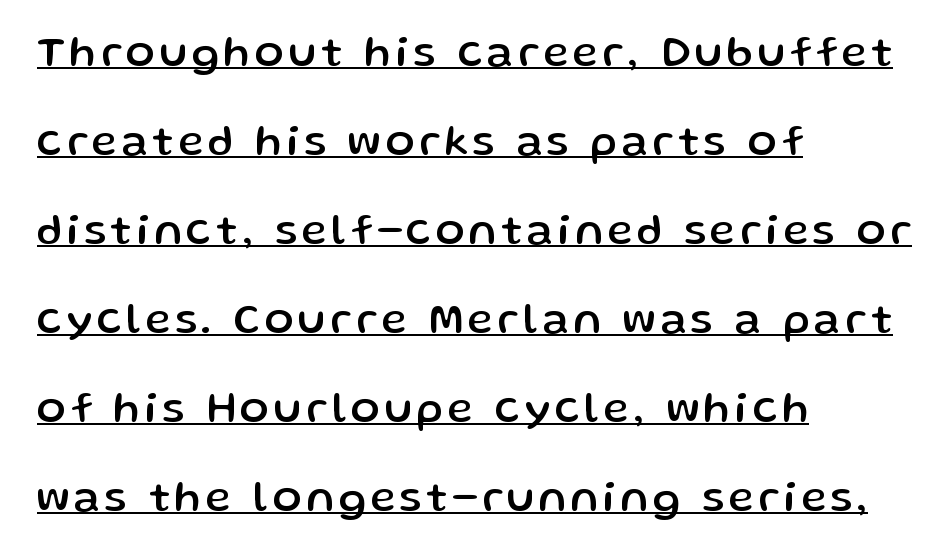
The characters display no serif detailing; their extremities are plain. When letters stand straight like this, we call the style roman or upright. A classic flush-left, rag-right setting is used for this passage. Each new line begins a long way beneath the previous one. Honestly, the underline is the first thing you notice here. A typesetter would call this proportional, since set widths differ per character.
